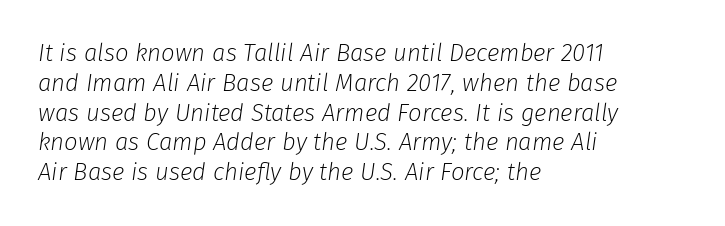
Type without underlining. Summary of weight: not heavy and not bold. These lines were composed using italics. What stands out about the letter spacing? Nothing — it is the standard amount.
